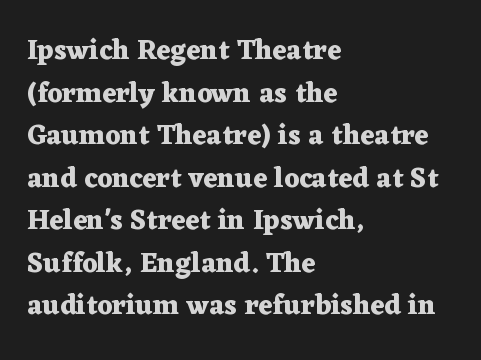
The image shows 28 px heavy, wide serif type, upright; set left-aligned, normal line spacing (1.52x), normal letter spacing, not underlined; medium stroke contrast and a medium x-height.
